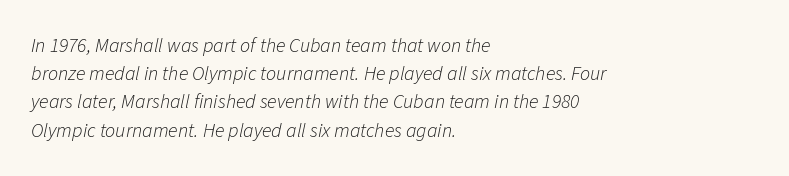
The rendering keeps characters at their native spacing. Summary of weight: not heavy and not bold. These lines are set flush left with a ragged right edge. Compared with ordinary roman type, these characters are visibly tilted. Vertical spacing — default.
